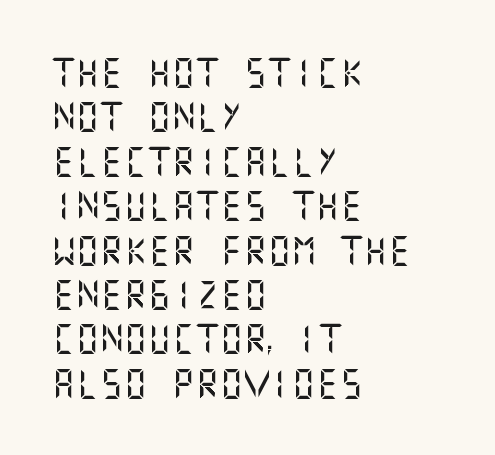
Summary of vertical rhythm: regular, with standard interline spacing. A clean baseline with only descenders dipping below it. The tracking reads as untouched default to a designer's eye. The lines in this sample share a left origin and differ only in where they stop.
